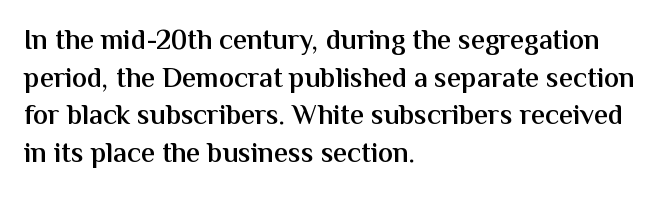
Students, observe: this is what conventionally led text looks like. Check under the words: just untouched page. The face used here is proportionally spaced, like ordinary book or web type. A typesetter would call this zero additional tracking. Is this a sans? Yes — the strokes have no serifs. Weight check: semibold — heavier than regular, not quite bold.
